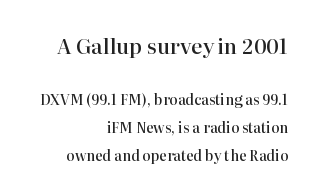
This is the in-between weight designers call semibold or demi. Quick note: not italic, upright. Reading down the block, your eye finds every line finishing at a fixed right position. Summary of vertical rhythm: relaxed, with wide interline spacing. Character size in the leading block exceeds that of the trailing block.
